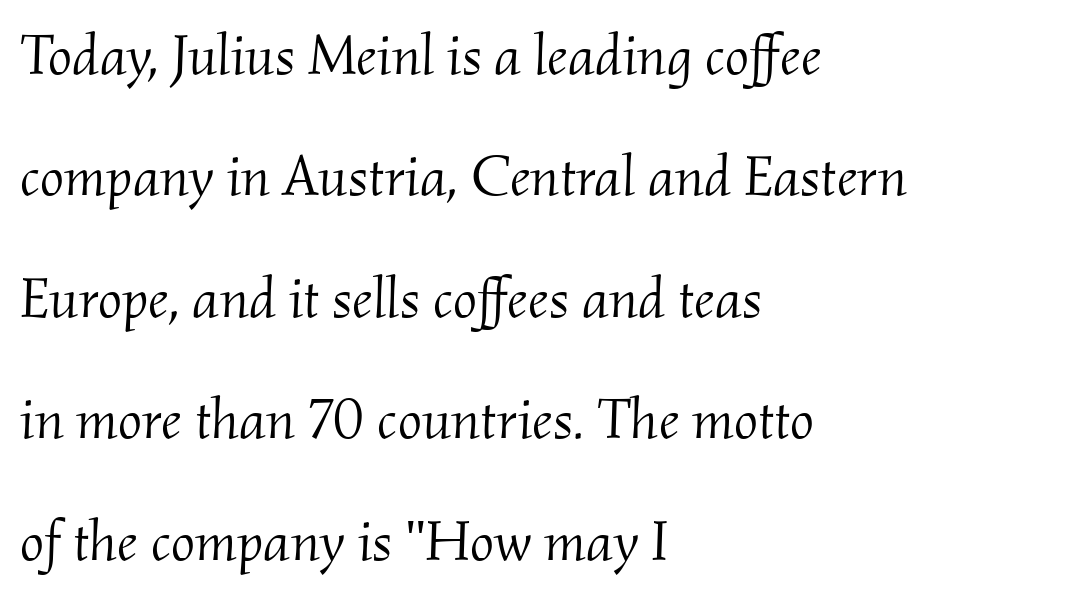
Q: Is the text bold? A: No.
Q: Is the text italic (slanted)? A: Yes, it leans right by about 2 degrees.
Q: Is the typeface a serif or a sans-serif typeface? A: Serif.
Q: Is the text underlined? A: No.
Q: How is the paragraph aligned? A: Left-aligned.
Q: Is the spacing between letters normal or unusually wide? A: Normal.
Q: Is the spacing between lines tight, normal or loose? A: Loose.
Q: Width (condensed, normal, or wide)? A: Normal.
Q: Stroke contrast? A: Medium.
Q: x-height? A: Small.
Q: Monospaced? A: No.
